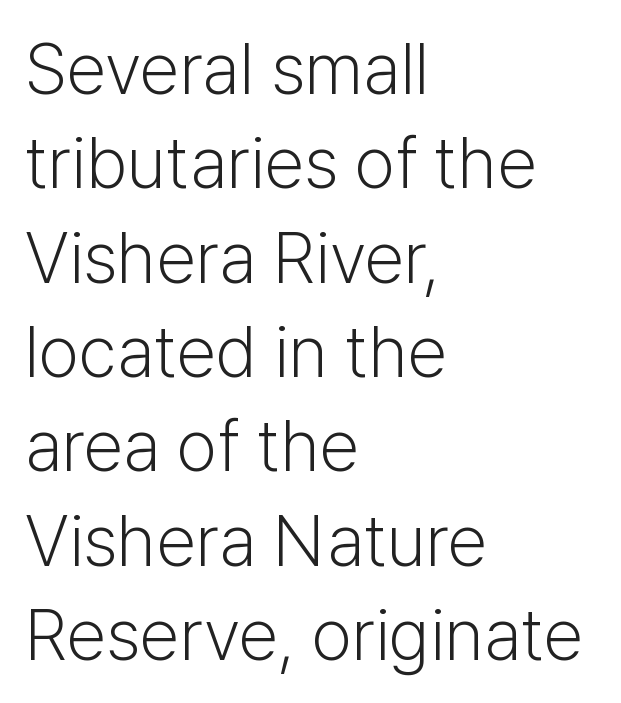
{"serif": "no", "italic": "no", "bold": "no", "weight": "light", "width": "normal", "stroke_contrast": "low", "x_height": "medium", "monospaced": "no", "underline": "no", "align": "left", "line_spacing": "normal", "line_spacing_ratio": 1.31, "letter_spacing": "normal", "letter_spacing_em": 0.0, "glyph_px": 72}
